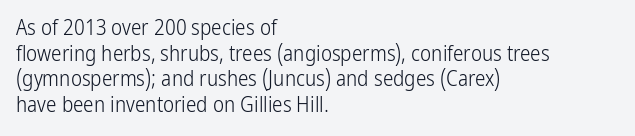
{"italic": "no", "bold": "no", "underline": "no", "align": "left", "line_spacing_ratio": 1.22, "letter_spacing": "normal", "letter_spacing_em": 0.0, "glyph_px": 21}
